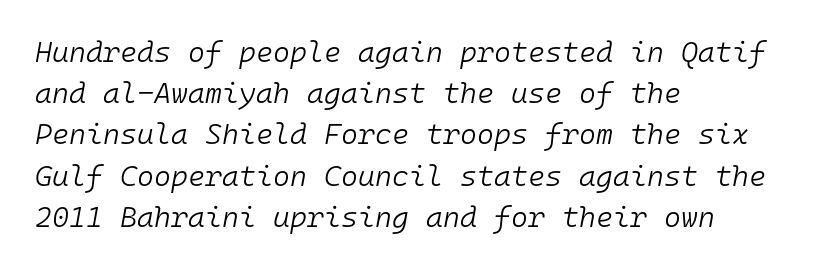
{"italic": "yes", "lean": "right", "slant_degrees": 10, "bold": "no", "weight": "light", "width": "normal", "stroke_contrast": "low", "x_height": "medium", "monospaced": "yes", "underline": "no", "align": "left", "line_spacing": "normal", "line_spacing_ratio": 1.42, "letter_spacing": "normal", "letter_spacing_em": 0.0, "glyph_px": 29}
